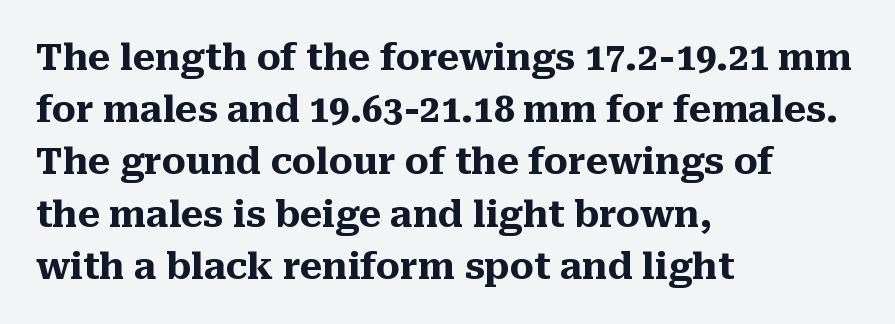
The image shows 36 px heavy serif type, upright; set left-aligned, normal line spacing (1.45x), normal letter spacing, not underlined; medium stroke contrast and a medium x-height.
